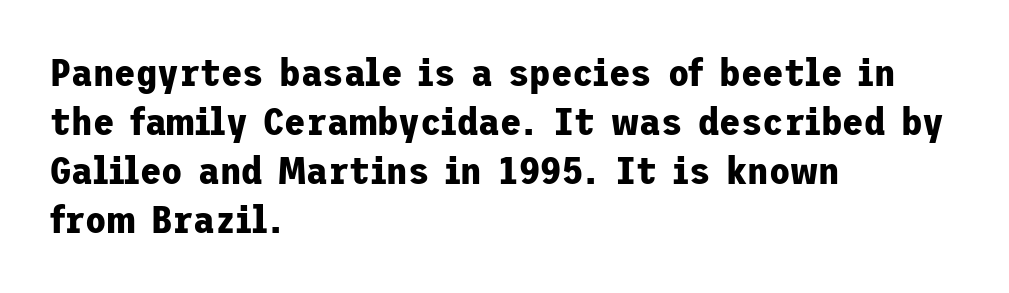
Q: Is the text bold? A: Yes.
Q: Is the text italic (slanted)? A: No, it is upright.
Q: Is the typeface a serif or a sans-serif typeface? A: Sans-serif.
Q: Is the text underlined? A: No.
Q: How is the paragraph aligned? A: Left-aligned.
Q: Is the spacing between letters normal or unusually wide? A: Normal.
Q: Is the spacing between lines tight, normal or loose? A: Normal.
Q: Width (condensed, normal, or wide)? A: Normal.
Q: Stroke contrast? A: Low.
Q: x-height? A: Medium.
